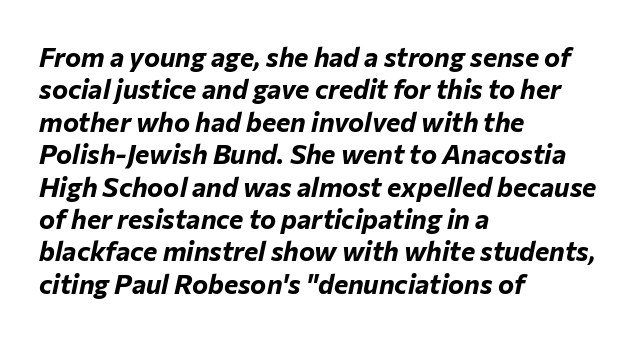
{"italic": "yes", "lean": "right", "slant_degrees": 12, "bold": "yes", "underline": "no", "align": "left", "line_spacing_ratio": 1.2, "letter_spacing": "normal", "letter_spacing_em": 0.0, "glyph_px": 27}
